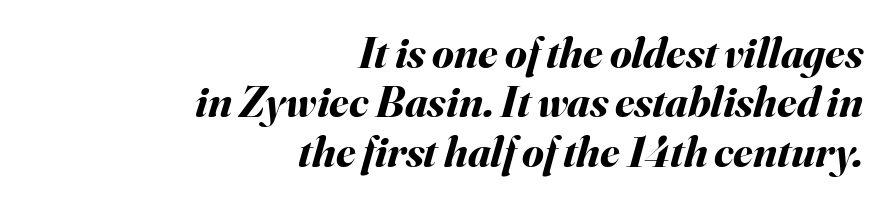
You could barely slide anything between these rows. Weight check: bold — yes, fully. Yep, that's italic — everything's leaning. The compositor pushed each line to the right boundary. Short note: letters normally spaced. Is this a fixed-width face? No — the glyphs have proportional, varying widths.
